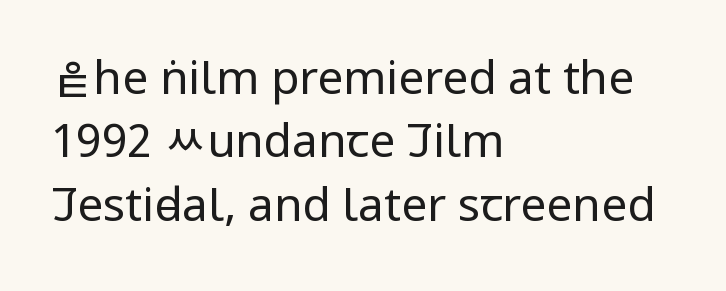
The image shows 46 px regular-weight, condensed sans-serif type, upright; set left-aligned, normal line spacing (1.38x), normal letter spacing, not underlined; low stroke contrast and a large x-height.
